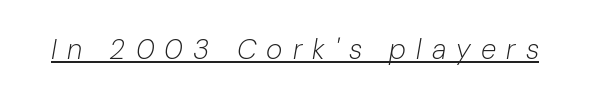
The image shows 28 px light type, italic (leaning right); set unusually wide letter spacing (+0.36 em), underlined; low stroke contrast and a medium x-height.
